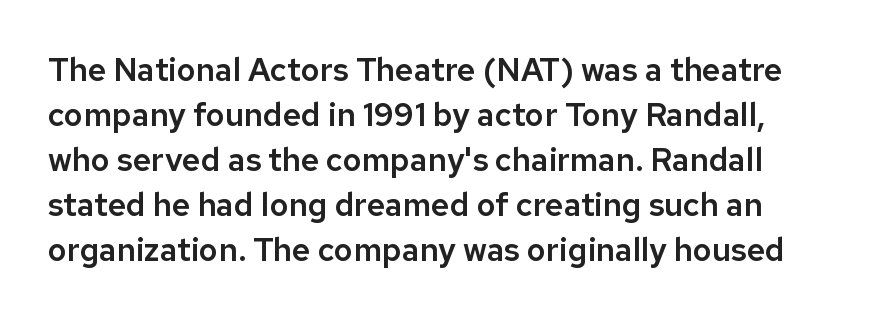
The image shows 32 px sans-serif type, upright; set normal line spacing (1.41x), normal letter spacing, not underlined; low stroke contrast and a medium x-height.
